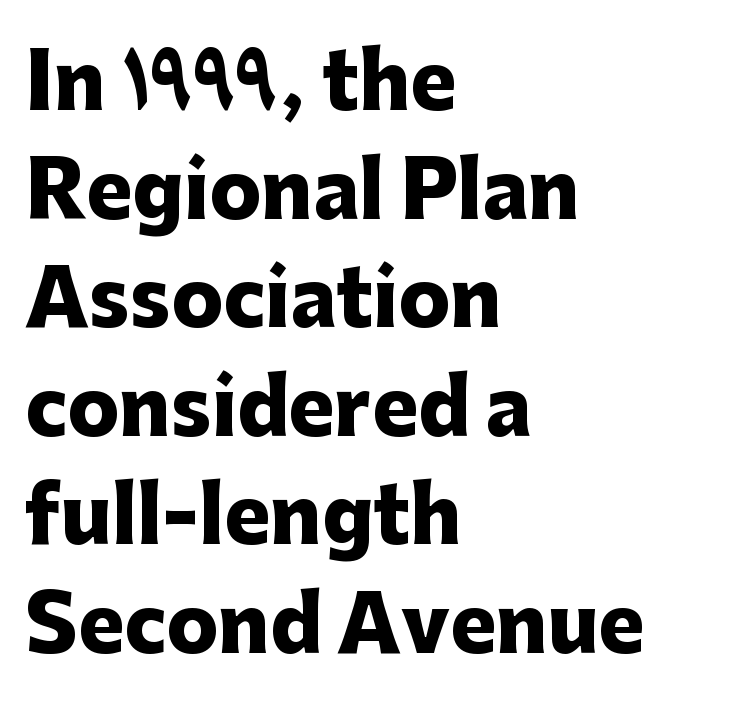
The image shows 77 px heavy sans-serif type, upright; set left-aligned, normal line spacing (1.41x), normal letter spacing, not underlined; low stroke contrast and a medium x-height.
